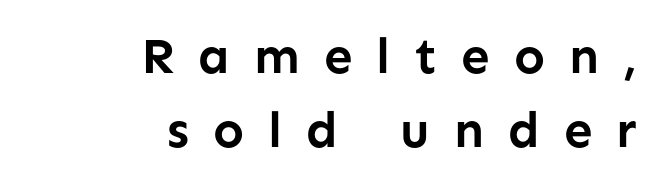
Q: Is the text bold? A: Yes.
Q: Is the text italic (slanted)? A: No, it is upright.
Q: Is the typeface a serif or a sans-serif typeface? A: Sans-serif.
Q: Is the text underlined? A: No.
Q: How is the paragraph aligned? A: Right-aligned.
Q: Is the spacing between letters normal or unusually wide? A: Unusually wide.
Q: Is the spacing between lines tight, normal or loose? A: Normal.
Q: Width (condensed, normal, or wide)? A: Normal.
Q: Stroke contrast? A: Low.
Q: x-height? A: Medium.
Q: Monospaced? A: No.
